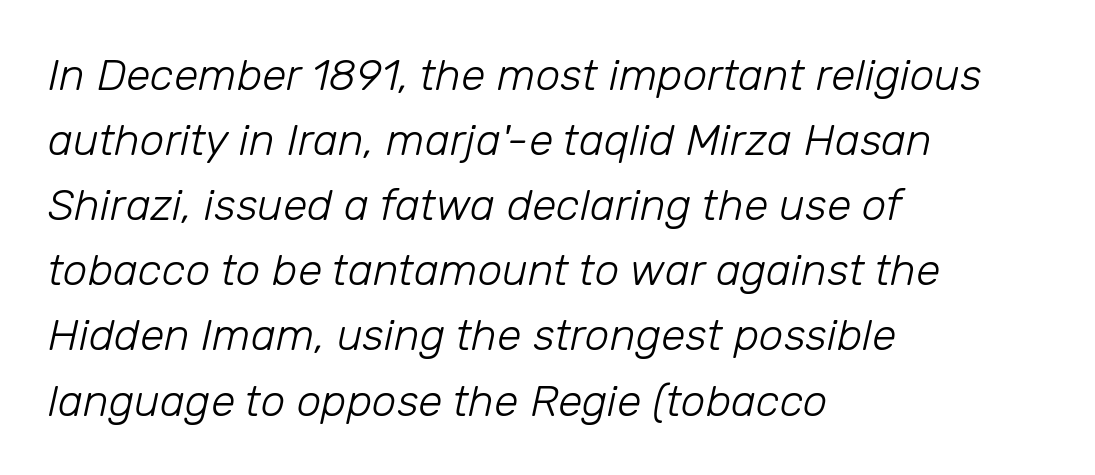
The image shows 44 px light type, italic (leaning right); set left-aligned, normal line spacing (1.48x), normal letter spacing, not underlined; low stroke contrast and a medium x-height.
